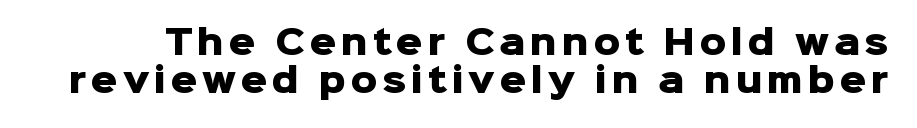
Q: Is the text bold? A: Yes.
Q: Is the text italic (slanted)? A: No, it is upright.
Q: Is the typeface a serif or a sans-serif typeface? A: Sans-serif.
Q: Is the text underlined? A: No.
Q: Is the spacing between lines tight, normal or loose? A: Tight.
Q: Width (condensed, normal, or wide)? A: Normal.
Q: Stroke contrast? A: Low.
Q: x-height? A: Medium.
Q: Monospaced? A: No.
